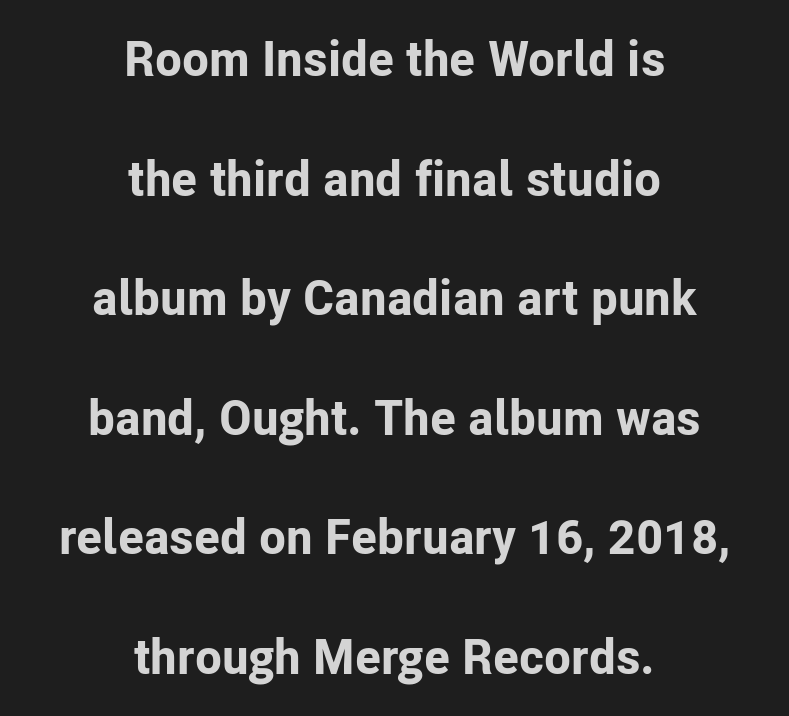
Varying glyph widths throughout — classic text-font behaviour. Beneath every word, the page is bare. Heft: maximum for text — a bold. Horizontal alignment here is central, giving a formal, balanced look.
